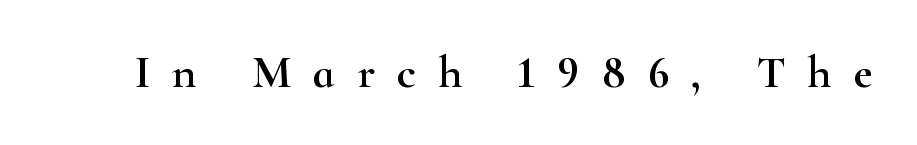
{"serif": "yes", "italic": "no", "width": "wide", "stroke_contrast": "high", "x_height": "small", "monospaced": "no", "underline": "no", "letter_spacing": "wide", "letter_spacing_em": 0.48, "glyph_px": 46}
